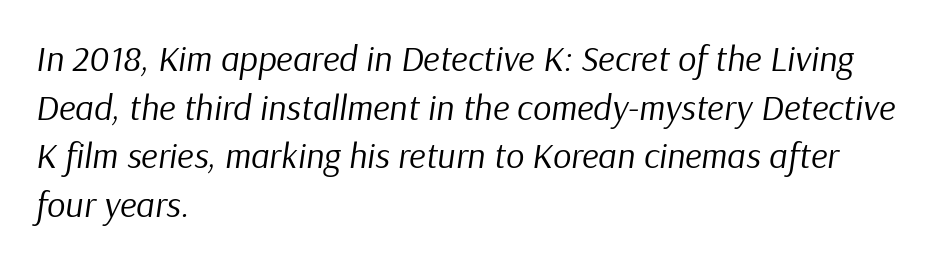
The image shows 36 px regular-weight type, italic (leaning right); set left-aligned, normal line spacing (1.35x), normal letter spacing, not underlined; low stroke contrast and a medium x-height.
